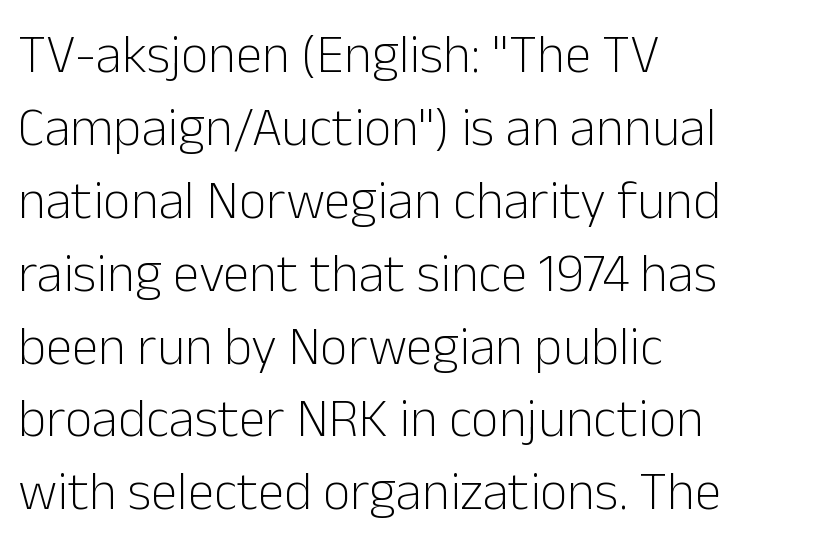
{"serif": "no", "italic": "no", "bold": "no", "weight": "light", "width": "normal", "stroke_contrast": "low", "x_height": "medium", "monospaced": "no", "underline": "no", "align": "left", "line_spacing": "normal", "line_spacing_ratio": 1.35, "letter_spacing": "normal", "letter_spacing_em": 0.0, "glyph_px": 54}
